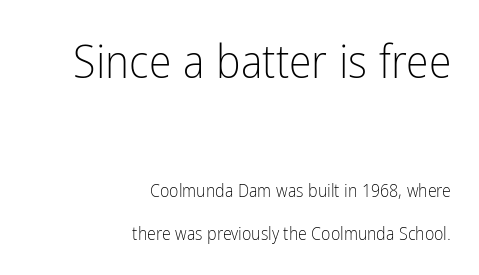
No heavy texture on the line: the type isn't bold. This is sans-serif lettering, the kind often seen on screens and signage. Character widths vary here, with narrow letters taking less room than wide ones. The composition opens big and finishes small. What's the leading like? Stretched, with rows far apart.
